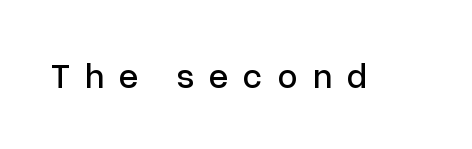
{"serif": "no", "italic": "no", "width": "normal", "stroke_contrast": "low", "x_height": "medium", "monospaced": "no", "underline": "no", "letter_spacing": "wide", "letter_spacing_em": 0.43, "glyph_px": 35}
